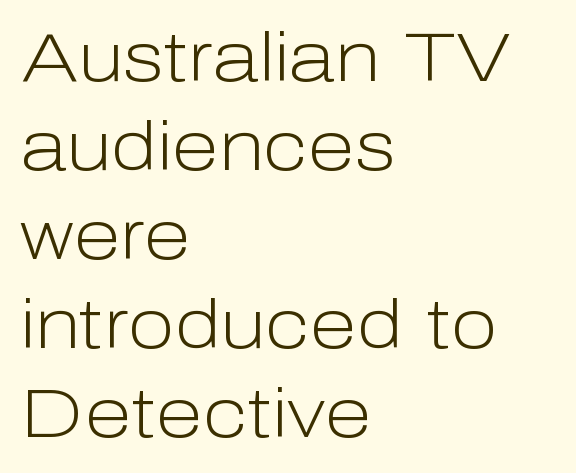
{"serif": "no", "italic": "no", "bold": "no", "weight": "light", "width": "normal", "stroke_contrast": "low", "x_height": "medium", "monospaced": "no", "underline": "no", "align": "left", "line_spacing": "normal", "line_spacing_ratio": 1.29, "letter_spacing": "normal", "letter_spacing_em": 0.0, "glyph_px": 69}
